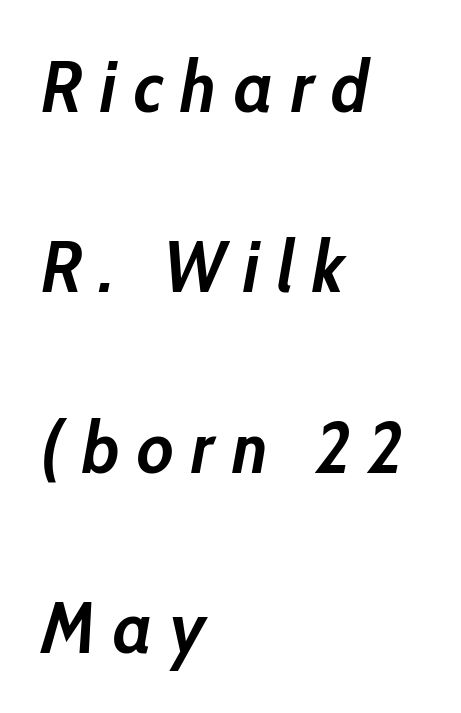
The image shows 73 px semibold, condensed type, italic (leaning right); set left-aligned, loose line spacing (2.47x), unusually wide letter spacing (+0.24 em), not underlined; low stroke contrast and a medium x-height.
